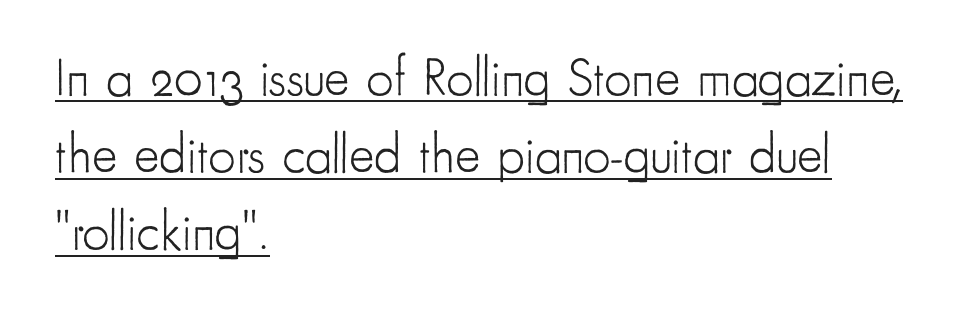
Q: Is the text bold? A: No.
Q: Is the text italic (slanted)? A: No, it is upright.
Q: Is the typeface a serif or a sans-serif typeface? A: Sans-serif.
Q: Is the text underlined? A: Yes.
Q: How is the paragraph aligned? A: Left-aligned.
Q: Is the spacing between letters normal or unusually wide? A: Normal.
Q: Is the spacing between lines tight, normal or loose? A: Normal.
Q: Width (condensed, normal, or wide)? A: Condensed.
Q: Stroke contrast? A: Low.
Q: x-height? A: Small.
Q: Monospaced? A: No.
